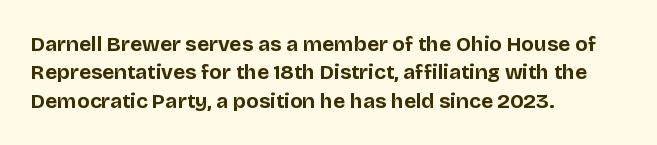
The lines in this sample share a left origin and differ only in where they stop. The block of text has a typical density, with ordinary space between rows. Posture: upright roman. The characters look thick and weighty, a clear bold. Letters rest on an invisible, unmarked baseline. There is no visible air inserted between adjacent glyphs.
